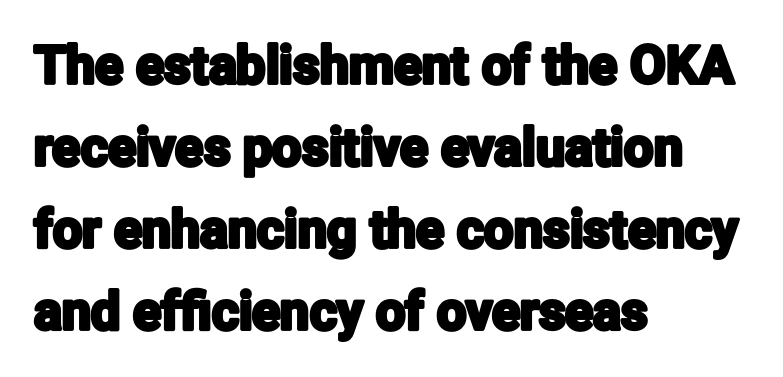
Q: Is the text italic (slanted)? A: No, it is upright.
Q: Is the typeface a serif or a sans-serif typeface? A: Sans-serif.
Q: Is the text underlined? A: No.
Q: How is the paragraph aligned? A: Left-aligned.
Q: Is the spacing between letters normal or unusually wide? A: Normal.
Q: Is the spacing between lines tight, normal or loose? A: Normal.
Q: Width (condensed, normal, or wide)? A: Condensed.
Q: Stroke contrast? A: Low.
Q: x-height? A: Medium.
Q: Monospaced? A: No.
